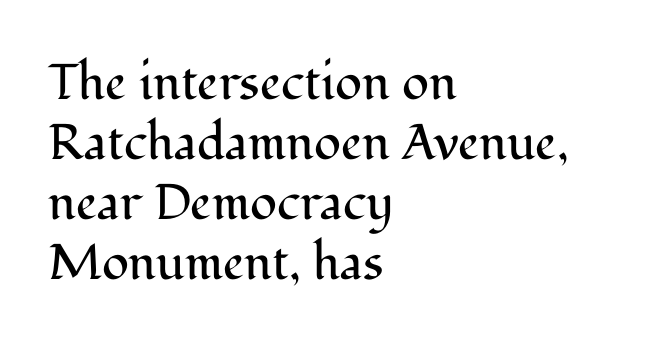
Q: Is the text bold? A: No.
Q: Is the text italic (slanted)? A: No, it is upright.
Q: Is the typeface a serif or a sans-serif typeface? A: Serif.
Q: Is the text underlined? A: No.
Q: How is the paragraph aligned? A: Left-aligned.
Q: Is the spacing between letters normal or unusually wide? A: Normal.
Q: Width (condensed, normal, or wide)? A: Normal.
Q: Stroke contrast? A: Medium.
Q: x-height? A: Medium.
Q: Monospaced? A: No.
